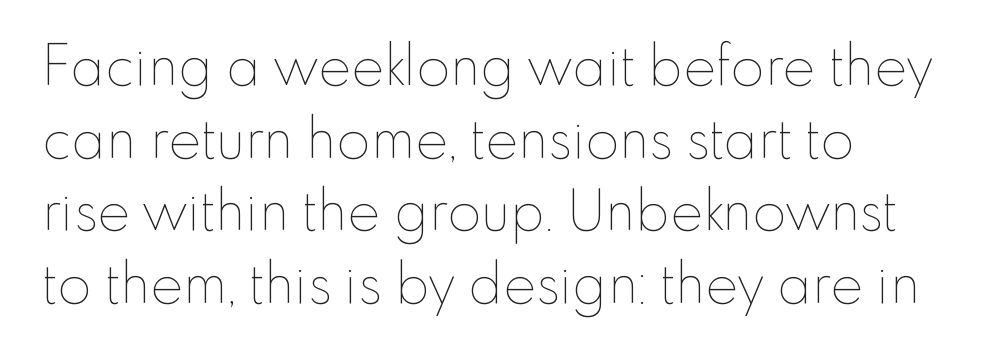
Q: Is the text bold? A: No.
Q: Is the text italic (slanted)? A: No, it is upright.
Q: Is the text underlined? A: No.
Q: How is the paragraph aligned? A: Left-aligned.
Q: Is the spacing between letters normal or unusually wide? A: Normal.
Q: Is the spacing between lines tight, normal or loose? A: Normal.
Q: Width (condensed, normal, or wide)? A: Normal.
Q: Stroke contrast? A: Low.
Q: x-height? A: Small.
Q: Monospaced? A: No.
